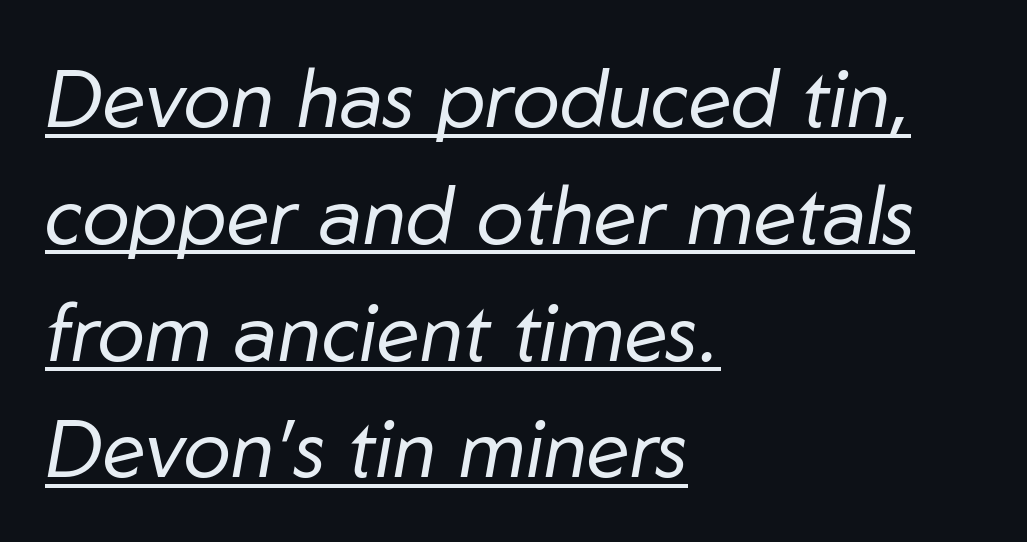
{"italic": "yes", "lean": "right", "slant_degrees": 10, "bold": "no", "weight": "regular", "width": "normal", "stroke_contrast": "low", "x_height": "medium", "monospaced": "no", "underline": "yes", "align": "left", "line_spacing": "normal", "line_spacing_ratio": 1.46, "letter_spacing": "normal", "letter_spacing_em": 0.0, "glyph_px": 80}
